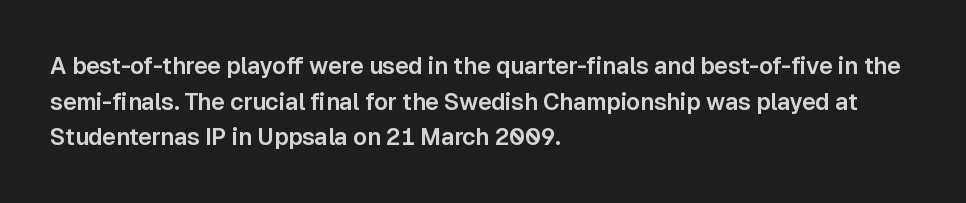
Q: Is the text italic (slanted)? A: No, it is upright.
Q: Is the text underlined? A: No.
Q: How is the paragraph aligned? A: Left-aligned.
Q: Is the spacing between letters normal or unusually wide? A: Normal.
Q: Is the spacing between lines tight, normal or loose? A: Normal.
